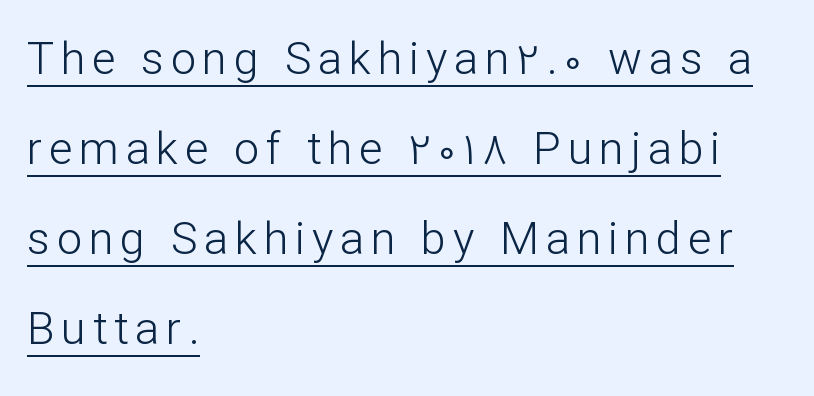
Q: Is the text bold? A: No.
Q: Is the text italic (slanted)? A: No, it is upright.
Q: Is the typeface a serif or a sans-serif typeface? A: Sans-serif.
Q: Is the text underlined? A: Yes.
Q: How is the paragraph aligned? A: Left-aligned.
Q: Is the spacing between lines tight, normal or loose? A: Loose.
Q: Width (condensed, normal, or wide)? A: Normal.
Q: Stroke contrast? A: Low.
Q: x-height? A: Medium.
Q: Monospaced? A: No.
